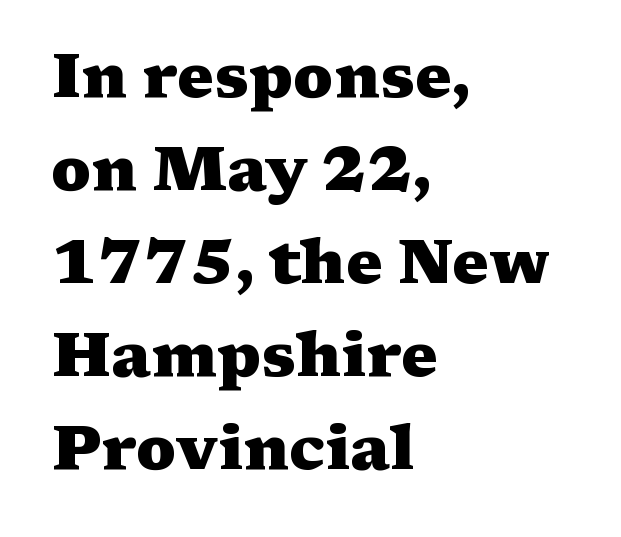
The image shows 62 px heavy, wide serif type, upright; set left-aligned, normal line spacing (1.5x), normal letter spacing, not underlined; medium stroke contrast and a medium x-height.
